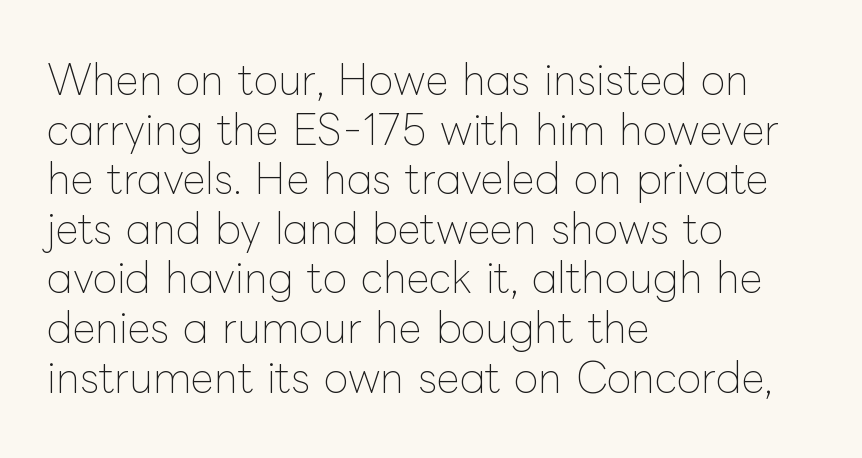
The image shows 40 px thin type, upright; set left-aligned, line spacing 1.24x, normal letter spacing, not underlined; low stroke contrast and a medium x-height.
